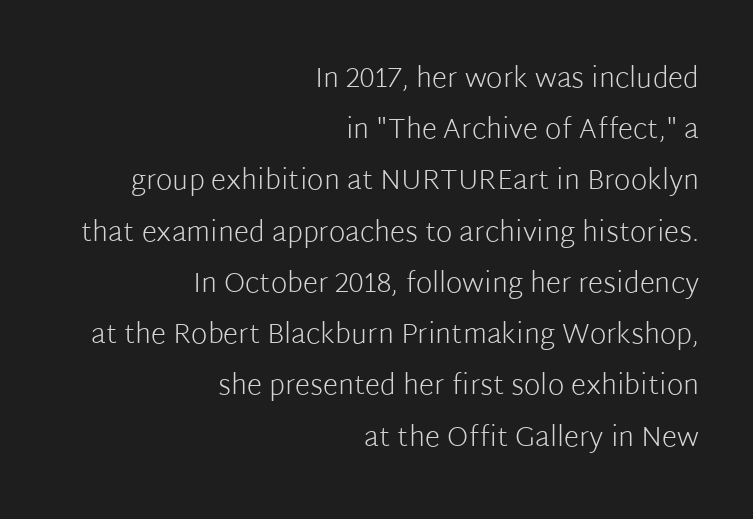
A typesetter would mark this as roman, not italic. Unmarked baselines from the first word to the last. Letter spacing: default. No letter is thick-stroked: the sample isn't bold.
